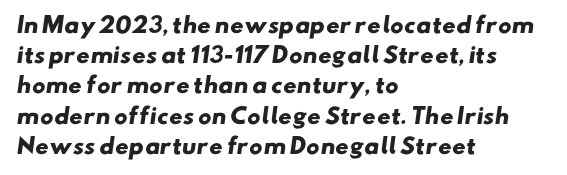
Q: Is the text bold? A: Yes.
Q: Is the text underlined? A: No.
Q: How is the paragraph aligned? A: Left-aligned.
Q: Is the spacing between letters normal or unusually wide? A: Normal.
Q: Is the spacing between lines tight, normal or loose? A: Normal.
